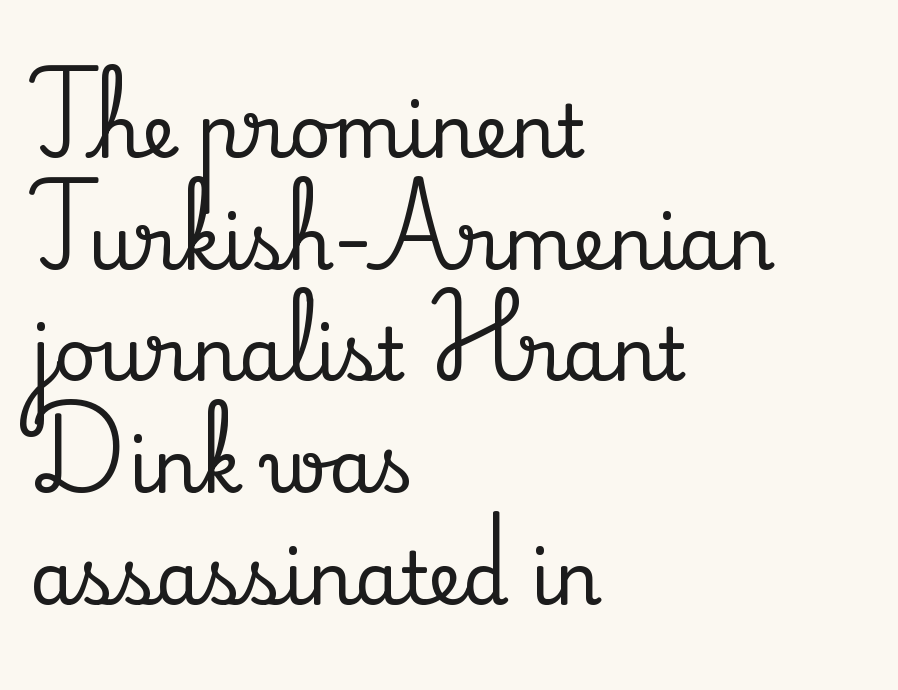
Q: Is the text italic (slanted)? A: No, it is upright.
Q: Is the typeface a serif or a sans-serif typeface? A: Serif.
Q: Is the text underlined? A: No.
Q: How is the paragraph aligned? A: Left-aligned.
Q: Is the spacing between letters normal or unusually wide? A: Normal.
Q: Is the spacing between lines tight, normal or loose? A: Normal.
Q: Width (condensed, normal, or wide)? A: Normal.
Q: Stroke contrast? A: Medium.
Q: x-height? A: Small.
Q: Monospaced? A: No.
